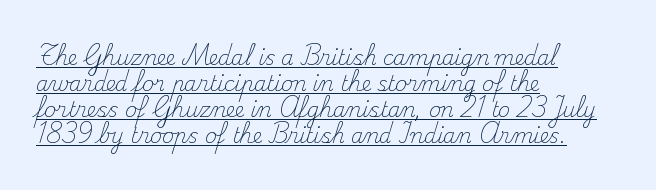
The image shows 20 px text type; set left-aligned, normal line spacing (1.3x), normal letter spacing, underlined.
